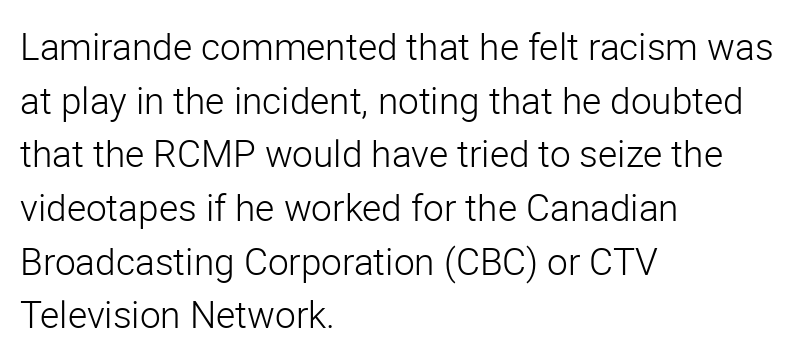
Has an underline been added? It has not. Looks like regular typesetting: each glyph gets only the width it needs. Compared with typical body copy, the letter spacing here is the same. One-word summary of the alignment: left. Stroke terminals: plain, sans-serif. A typesetter would mark this as roman, not italic.
